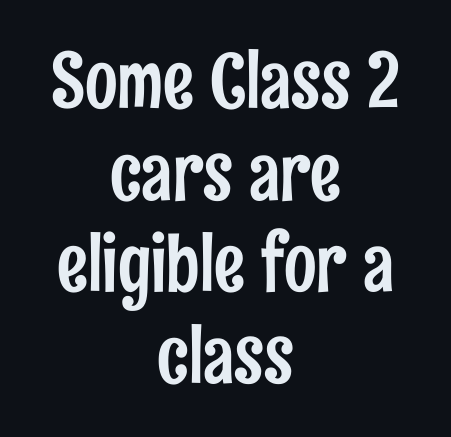
Teacher's note: observe the equal gaps on both sides — that is centered alignment. Does the type have serifs? No, each stem ends abruptly. A typesetter would mark this as roman, not italic. The gaps between neighbouring characters are ordinary and unremarkable.
